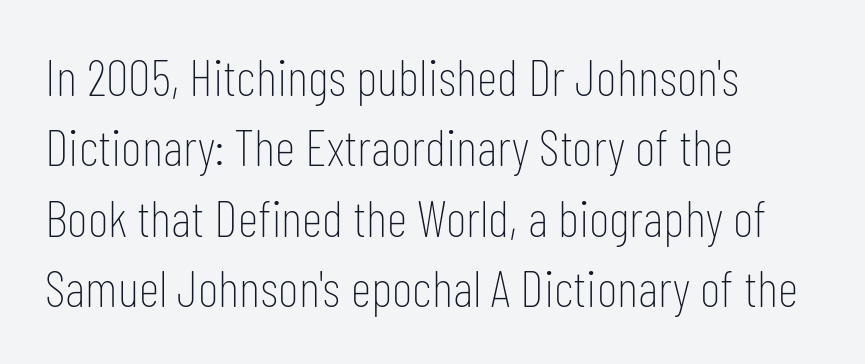
{"serif": "no", "italic": "no", "bold": "no", "weight": "thin", "width": "condensed", "stroke_contrast": "low", "x_height": "medium", "monospaced": "no", "underline": "no", "align": "left", "line_spacing": "normal", "line_spacing_ratio": 1.38, "letter_spacing": "normal", "letter_spacing_em": 0.0, "glyph_px": 51}
